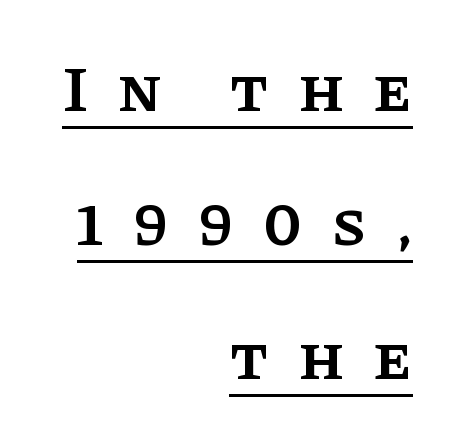
The image shows 64 px semibold serif type, upright; set right-aligned, loose line spacing (2.09x), unusually wide letter spacing (+0.46 em), underlined; low stroke contrast and a large x-height.
